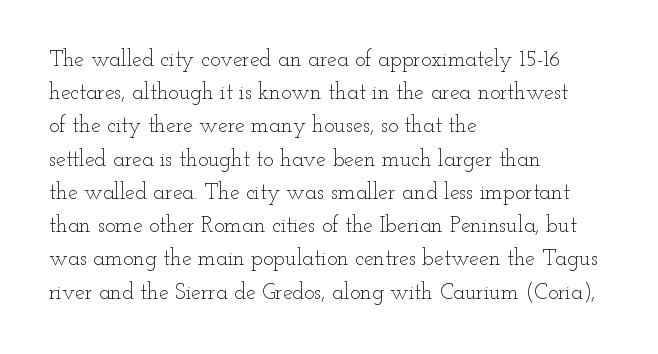
The image shows 22 px text type, upright; set left-aligned, normal line spacing (1.51x), normal letter spacing, not underlined.
